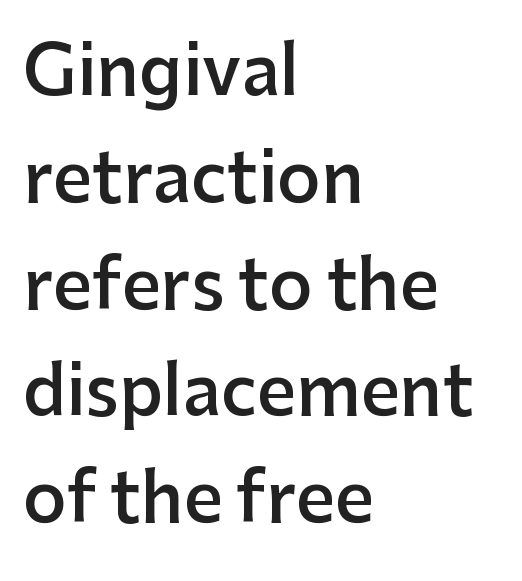
The image shows 68 px semibold sans-serif type, upright; set left-aligned, normal line spacing (1.57x), normal letter spacing, not underlined; low stroke contrast and a medium x-height.
